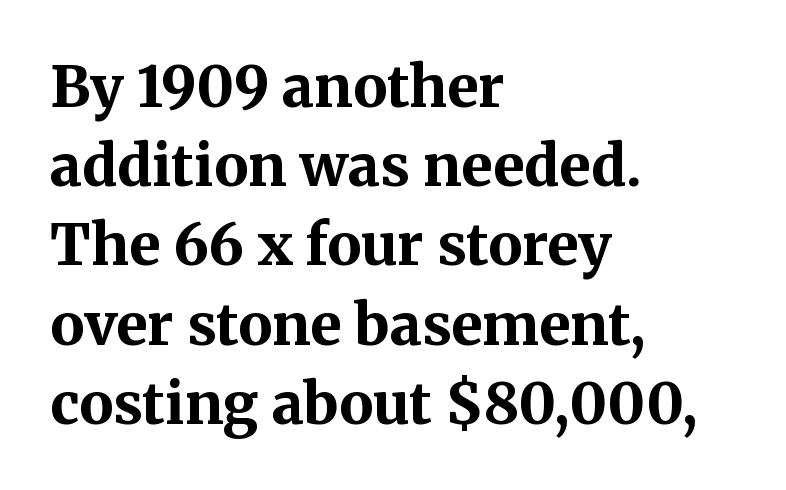
Q: Is the text bold? A: Yes.
Q: Is the text italic (slanted)? A: No, it is upright.
Q: Is the typeface a serif or a sans-serif typeface? A: Serif.
Q: Is the text underlined? A: No.
Q: How is the paragraph aligned? A: Left-aligned.
Q: Is the spacing between letters normal or unusually wide? A: Normal.
Q: Is the spacing between lines tight, normal or loose? A: Normal.
Q: Width (condensed, normal, or wide)? A: Normal.
Q: Stroke contrast? A: Medium.
Q: x-height? A: Medium.
Q: Monospaced? A: No.
